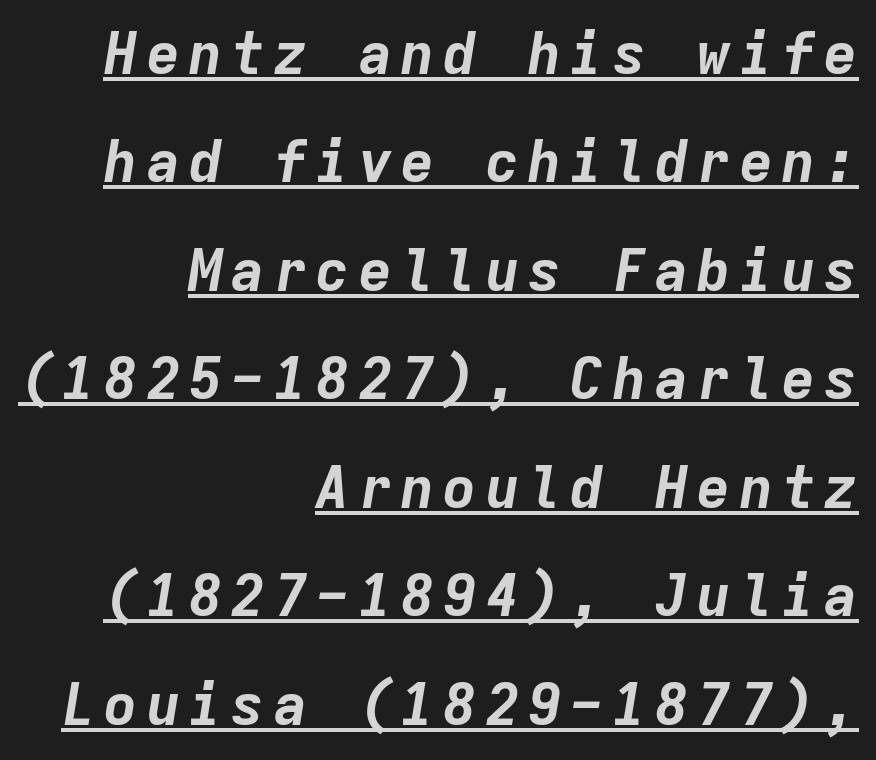
Typeset ragged left — the right edge is the straight one. Heavy-handed strokes throughout: this text is bold. You can tell it's italic because the verticals aren't actually vertical. Notice how a bar underscores the lettering throughout.
